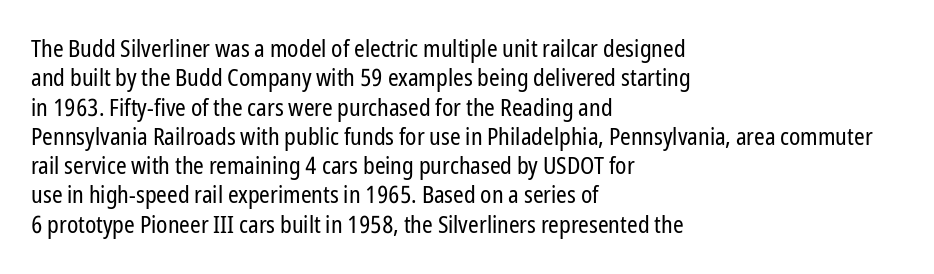
Q: Is the text bold? A: No.
Q: Is the text italic (slanted)? A: No, it is upright.
Q: Is the text underlined? A: No.
Q: How is the paragraph aligned? A: Left-aligned.
Q: Is the spacing between letters normal or unusually wide? A: Normal.
